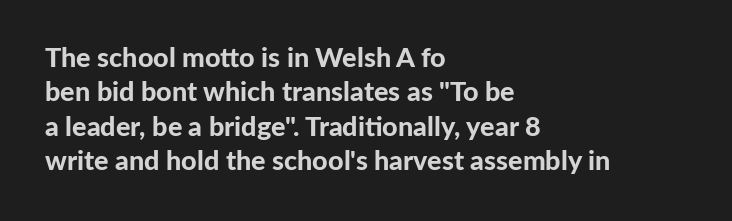
{"italic": "no", "bold": "yes", "underline": "no", "align": "left", "line_spacing": "normal", "line_spacing_ratio": 1.27, "letter_spacing": "normal", "letter_spacing_em": 0.0, "glyph_px": 27}
